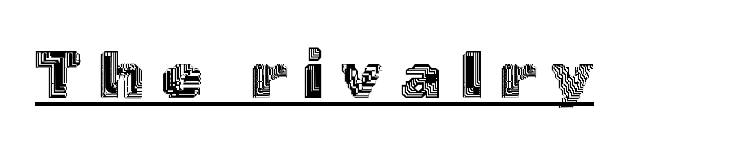
A rule runs beneath these lines of type. Italic: no, the glyphs are upright roman. Here the designer chose a conventional face with non-uniform glyph widths. Between one letter and the next there's a generous, obvious gap.
